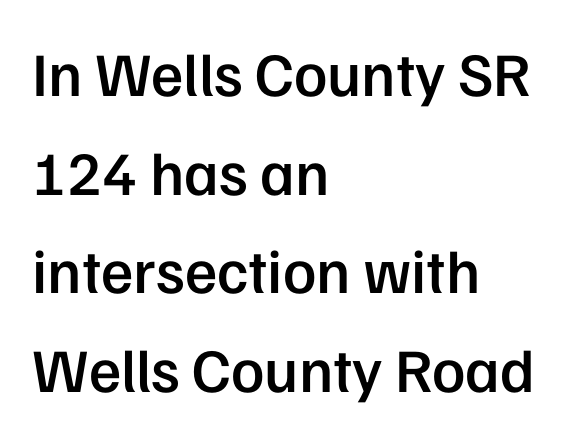
Q: Is the text bold? A: Semi-bold.
Q: Is the text italic (slanted)? A: No, it is upright.
Q: Is the typeface a serif or a sans-serif typeface? A: Sans-serif.
Q: Is the text underlined? A: No.
Q: How is the paragraph aligned? A: Left-aligned.
Q: Is the spacing between letters normal or unusually wide? A: Normal.
Q: Is the spacing between lines tight, normal or loose? A: Normal.
Q: Width (condensed, normal, or wide)? A: Normal.
Q: Stroke contrast? A: Low.
Q: x-height? A: Medium.
Q: Monospaced? A: No.
